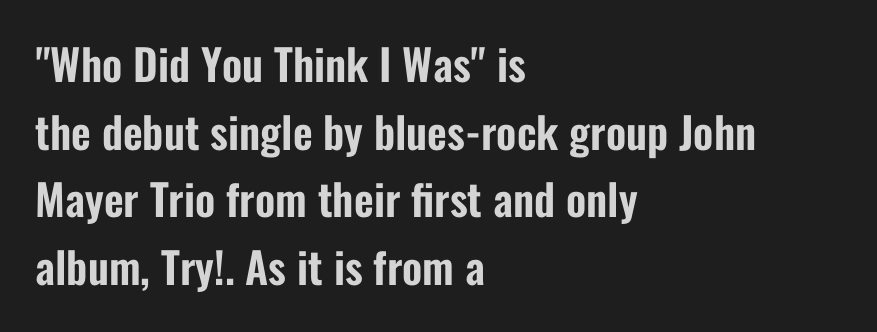
Caption: multi-line text, flush left, ragged right. The letters advance in unequal steps, a hallmark of proportional type. You can tell it's not italic because the verticals are truly vertical. Honestly, the letter spacing is just normal — you wouldn't notice it. Interline gaps are of average width in this sample. Type style note: lacks serifs.
